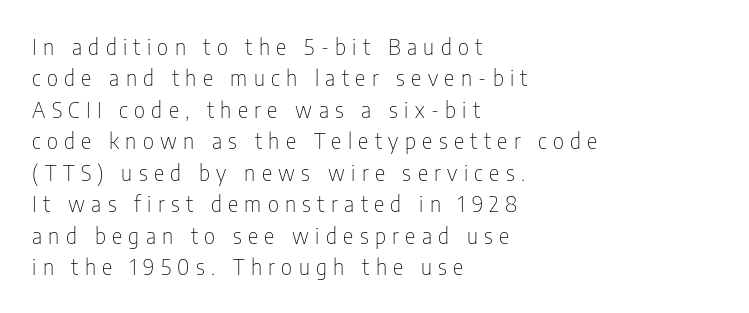
Q: Is the text bold? A: No.
Q: Is the text italic (slanted)? A: No, it is upright.
Q: Is the text underlined? A: No.
Q: How is the paragraph aligned? A: Left-aligned.
Q: Is the spacing between letters normal or unusually wide? A: Unusually wide.
Q: Is the spacing between lines tight, normal or loose? A: Normal.
